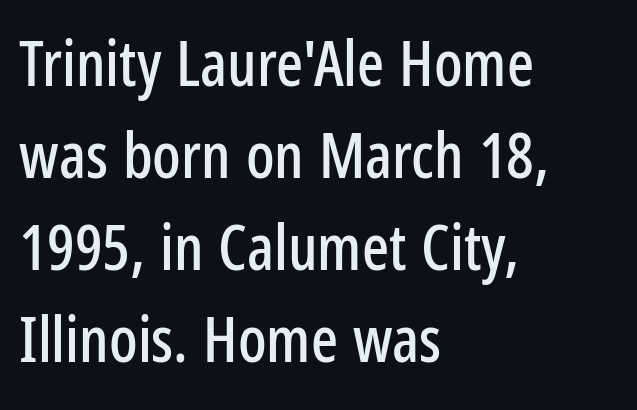
{"serif": "no", "italic": "no", "width": "condensed", "stroke_contrast": "low", "x_height": "medium", "monospaced": "no", "underline": "no", "align": "left", "line_spacing": "normal", "line_spacing_ratio": 1.46, "letter_spacing": "normal", "letter_spacing_em": 0.0, "glyph_px": 63}
